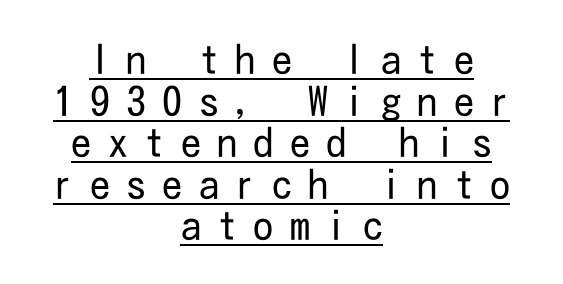
Q: Is the text bold? A: No.
Q: Is the text italic (slanted)? A: No, it is upright.
Q: Is the typeface a serif or a sans-serif typeface? A: Sans-serif.
Q: Is the text underlined? A: Yes.
Q: How is the paragraph aligned? A: Centered.
Q: Is the spacing between letters normal or unusually wide? A: Unusually wide.
Q: Is the spacing between lines tight, normal or loose? A: Tight.
Q: Width (condensed, normal, or wide)? A: Condensed.
Q: Stroke contrast? A: Low.
Q: x-height? A: Medium.
